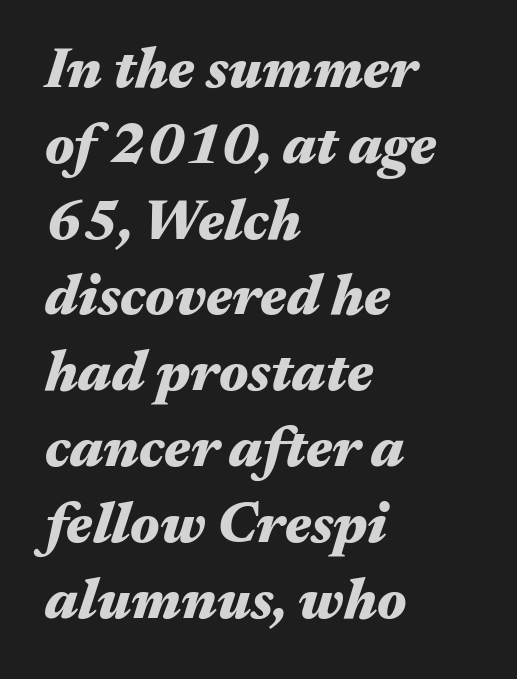
Decoration check: the copy has no underline. Vertical spacing — default. As a designer I'd log this as weight 700, bold. Yep, that's italic — everything's leaning. Here the designer chose a conventional face with non-uniform glyph widths. Tracking value appears to be zero — textbook default spacing.
